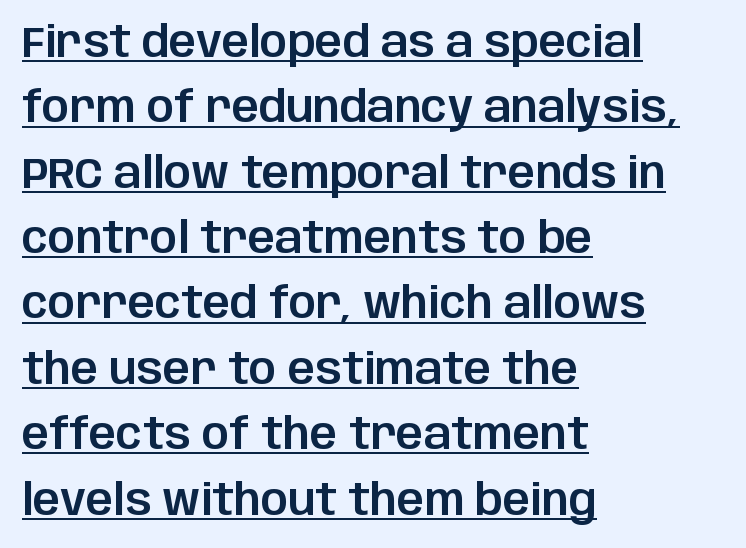
{"serif": "no", "italic": "no", "width": "normal", "stroke_contrast": "low", "x_height": "large", "monospaced": "no", "underline": "yes", "align": "left", "line_spacing": "normal", "line_spacing_ratio": 1.52, "letter_spacing": "normal", "letter_spacing_em": 0.0, "glyph_px": 43}
